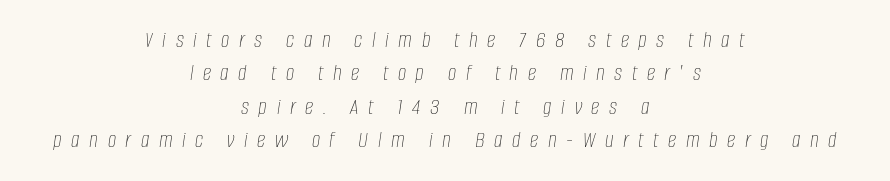
The passage shown is not underscored anywhere. Think standard paragraph weight, or any step lighter than that. The typesetter chose a symmetrical, centered arrangement here. These lines sit exactly where default settings would place them.
